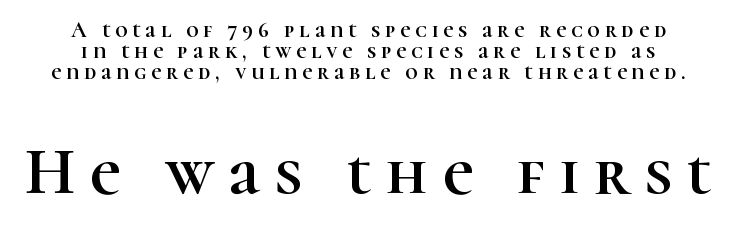
Typographically, this falls in the serif category. In this sample the second text group is rendered at the bigger scale. The passage shown is not underscored anywhere. You can tell it's not italic because the verticals are truly vertical. The gaps between neighbouring characters are conspicuously large.
